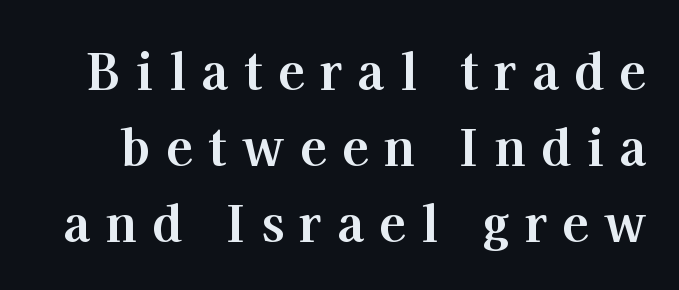
{"serif": "yes", "italic": "no", "bold": "yes", "weight": "bold", "width": "normal", "stroke_contrast": "high", "x_height": "medium", "monospaced": "no", "underline": "no", "line_spacing": "normal", "line_spacing_ratio": 1.55, "letter_spacing": "wide", "letter_spacing_em": 0.32, "glyph_px": 49}
